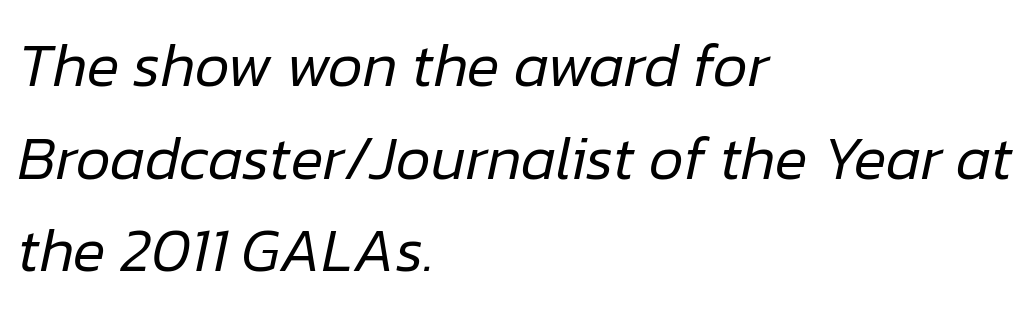
The image shows 61 px regular-weight type, italic (leaning right); set left-aligned, normal line spacing (1.52x), normal letter spacing, not underlined; low stroke contrast and a medium x-height.
